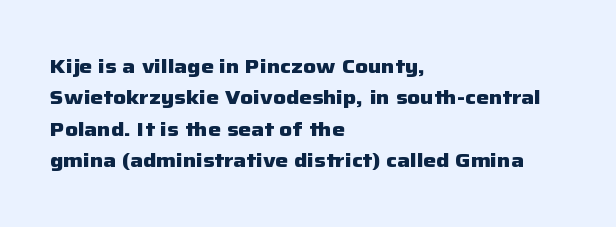
{"italic": "no", "bold": "yes", "underline": "no", "align": "left", "line_spacing": "normal", "line_spacing_ratio": 1.57, "letter_spacing": "normal", "letter_spacing_em": 0.0, "glyph_px": 20}
